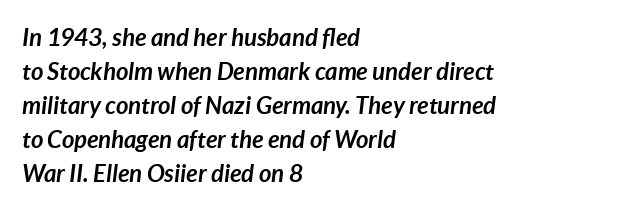
{"italic": "yes", "lean": "right", "slant_degrees": 7, "bold": "yes", "underline": "no", "align": "left", "line_spacing": "normal", "line_spacing_ratio": 1.42, "letter_spacing": "normal", "letter_spacing_em": 0.0, "glyph_px": 24}
